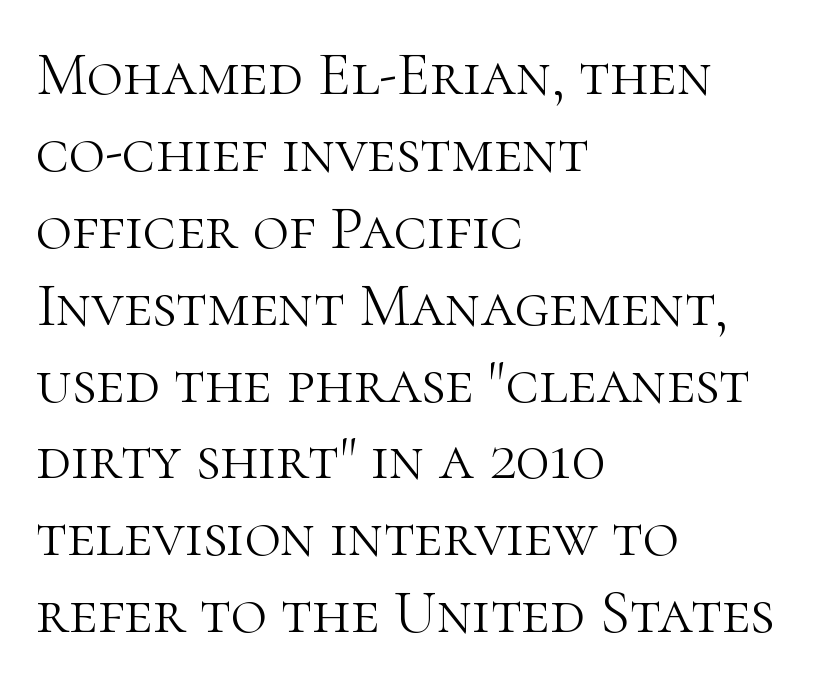
Bold? No — there's no thickening of the strokes. Line beginnings align vertically; line endings do not. Descender tails drop into unmarked territory. The letters sit at their default tracking, neither squeezed nor spread. This is the regular roman posture of the typeface. You could not count columns in this text — the font is proportionally spaced.
